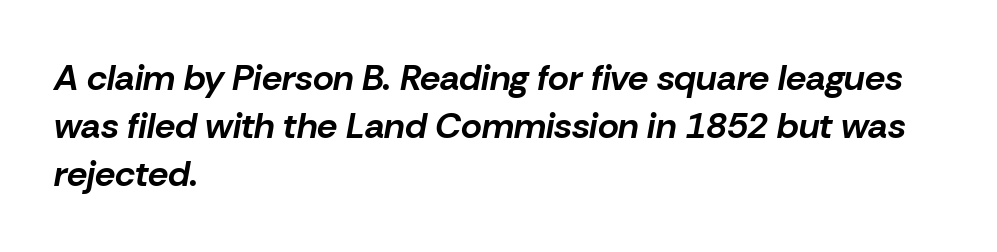
{"italic": "yes", "lean": "right", "slant_degrees": 10, "bold": "yes", "weight": "bold", "width": "normal", "stroke_contrast": "low", "x_height": "medium", "monospaced": "no", "underline": "no", "align": "left", "line_spacing": "normal", "line_spacing_ratio": 1.33, "letter_spacing": "normal", "letter_spacing_em": 0.0, "glyph_px": 36}
